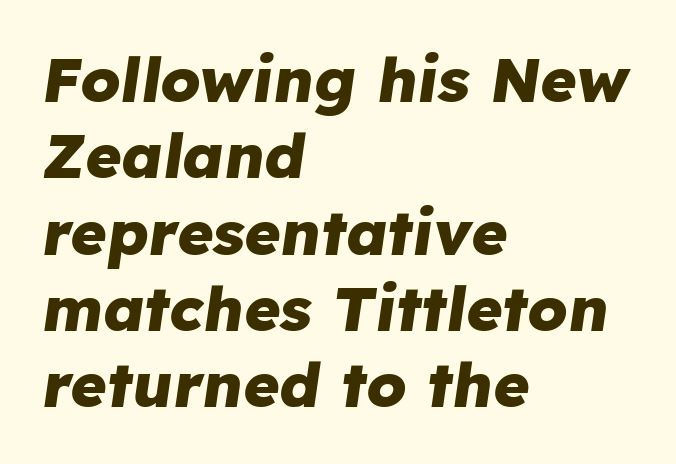
Is the type slanted? Yes — the strokes lean at a clear angle. Spacing verdict: proportional, widths tailored to each character. Nobody drew a line under any word here. Heavy, bold letterforms. Each word holds together tightly as a unit, with standard inter-letter gaps. A student would call this left alignment; a typographer would say flush left, rag right.
